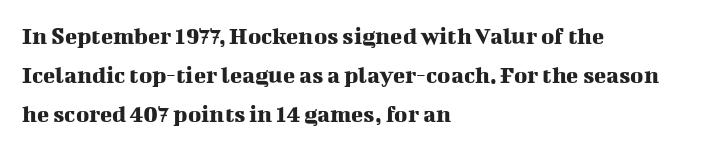
{"italic": "no", "underline": "no", "align": "left", "line_spacing": "normal", "line_spacing_ratio": 1.57, "letter_spacing": "normal", "letter_spacing_em": 0.0, "glyph_px": 25}
